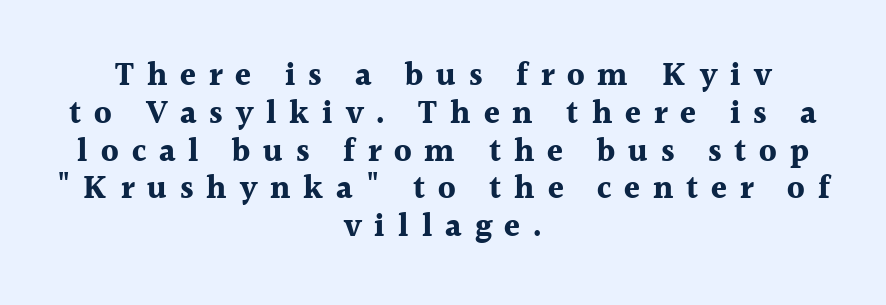
You could only call the tracking loose — the letters float apart. These lines are rendered in a variable-pitch font. Classification — serif. Set as a true bold cut, around the 700 mark.
